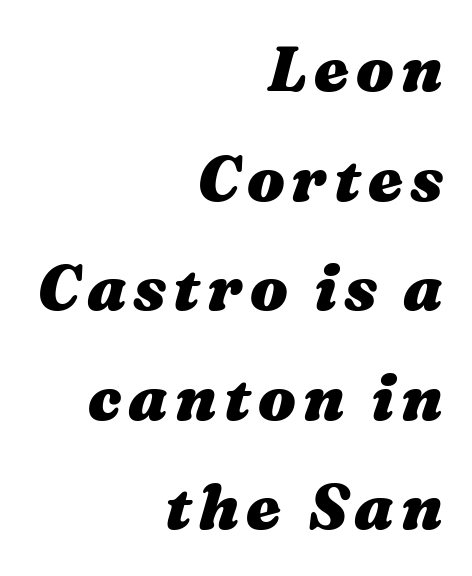
The image shows 63 px heavy, wide type, italic (leaning right); set right-aligned, line spacing 1.74x, not underlined; medium stroke contrast and a medium x-height.
